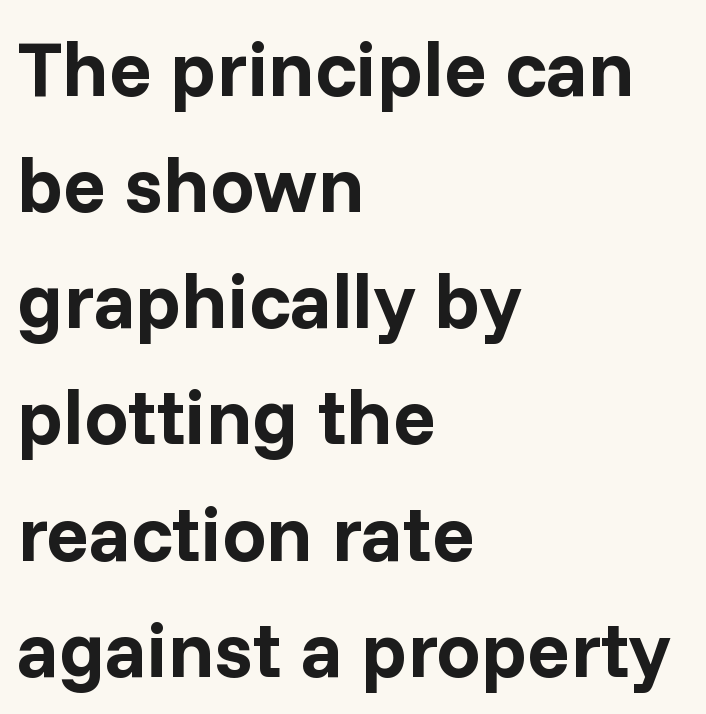
Q: Is the text bold? A: Yes.
Q: Is the text italic (slanted)? A: No, it is upright.
Q: Is the typeface a serif or a sans-serif typeface? A: Sans-serif.
Q: Is the text underlined? A: No.
Q: How is the paragraph aligned? A: Left-aligned.
Q: Is the spacing between letters normal or unusually wide? A: Normal.
Q: Is the spacing between lines tight, normal or loose? A: Normal.
Q: Width (condensed, normal, or wide)? A: Normal.
Q: Stroke contrast? A: Low.
Q: x-height? A: Medium.
Q: Monospaced? A: No.
